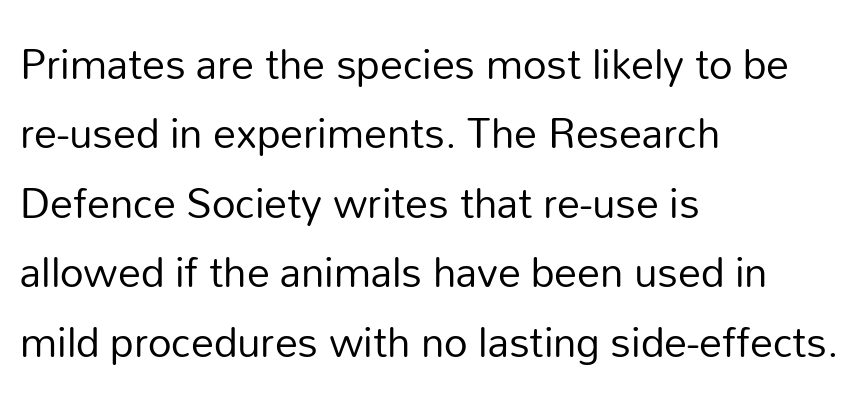
The image shows 46 px regular-weight sans-serif type, upright; set left-aligned, normal line spacing (1.51x), normal letter spacing, not underlined; low stroke contrast and a medium x-height.
